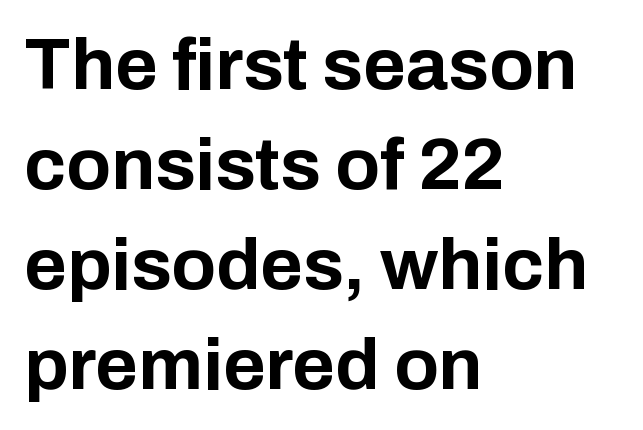
Q: Is the text bold? A: Yes.
Q: Is the text italic (slanted)? A: No, it is upright.
Q: Is the typeface a serif or a sans-serif typeface? A: Sans-serif.
Q: Is the text underlined? A: No.
Q: How is the paragraph aligned? A: Left-aligned.
Q: Is the spacing between letters normal or unusually wide? A: Normal.
Q: Is the spacing between lines tight, normal or loose? A: Normal.
Q: Width (condensed, normal, or wide)? A: Normal.
Q: Stroke contrast? A: Low.
Q: x-height? A: Medium.
Q: Monospaced? A: No.
